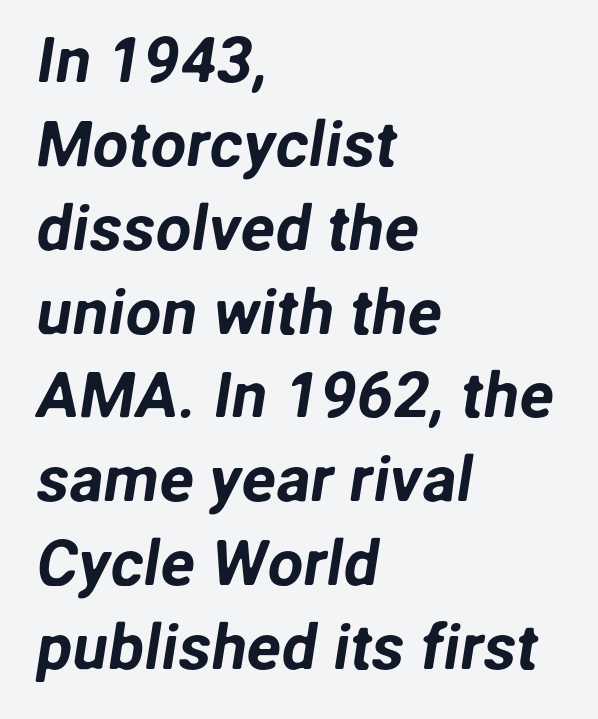
The image shows 64 px sans-serif type; set left-aligned, normal line spacing (1.31x), normal letter spacing, not underlined; low stroke contrast and a medium x-height.
